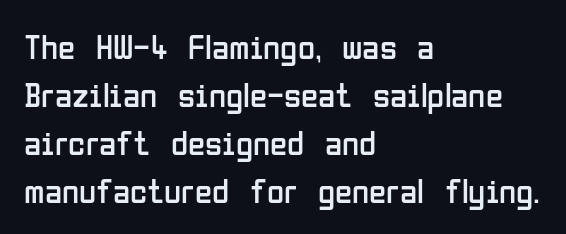
{"serif": "no", "italic": "no", "bold": "no", "weight": "regular", "width": "condensed", "stroke_contrast": "low", "x_height": "medium", "monospaced": "no", "underline": "no", "align": "left", "line_spacing": "normal", "line_spacing_ratio": 1.37, "letter_spacing": "normal", "letter_spacing_em": 0.0, "glyph_px": 35}
